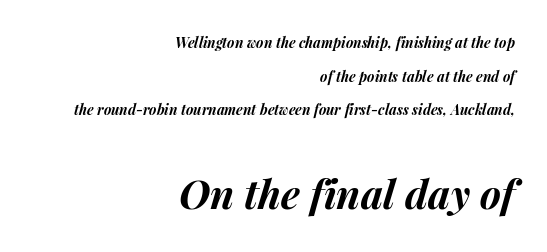
You could fit nearly another row in the gap between these rows. Nobody drew a line under any word here. A student would call this right alignment; a typographer would say flush right, rag left. Is this a fixed-width face? No — the glyphs have proportional, varying widths. Emphasis-style slanted type is in use. The font is running at its bold setting.
